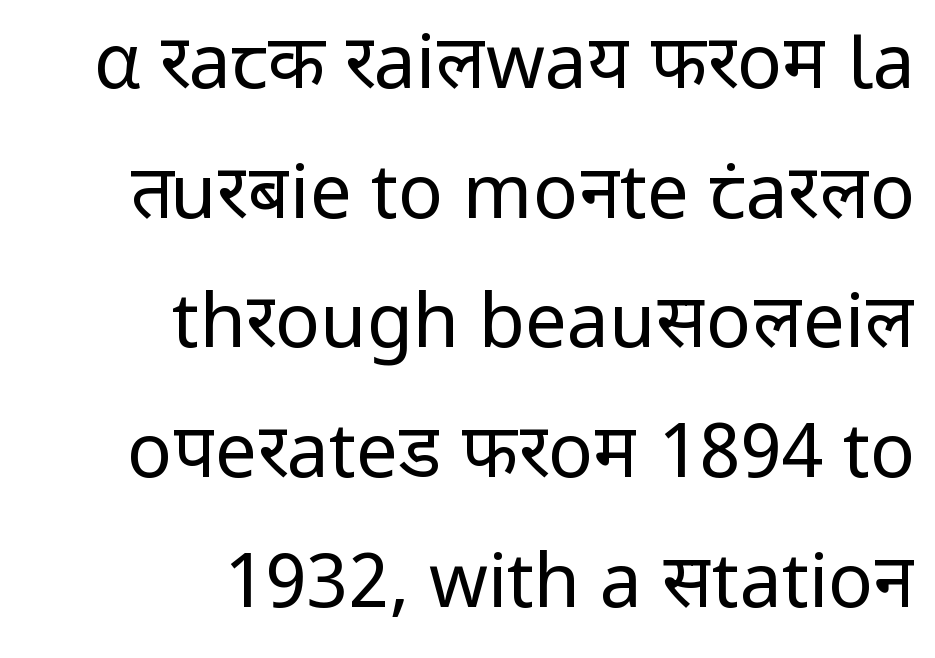
The image shows 75 px regular-weight sans-serif type, upright; set right-aligned, line spacing 1.73x, normal letter spacing, not underlined; low stroke contrast and a medium x-height.
